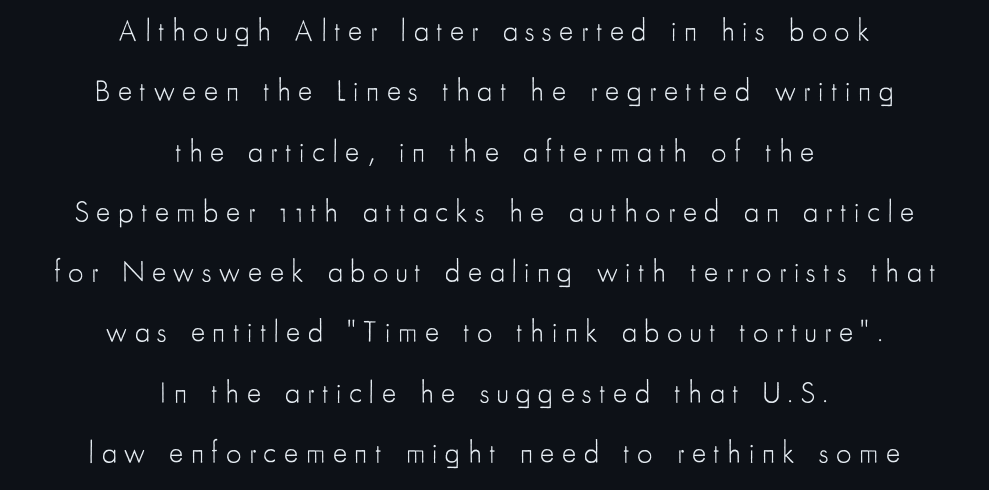
Inter-character spacing is expanded well beyond the font's built-in metrics. Check under the words: just untouched page. The lines are spread far apart with generous leading. Nope, no serifs anywhere on these letters.
